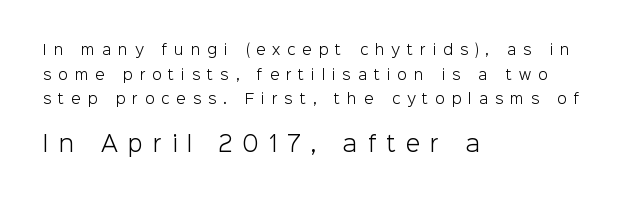
The image shows 21 px text type, upright; set left-aligned, line spacing 1.76x, unusually wide letter spacing (+0.49 em), not underlined; the second (bottom) block is 1.5x larger.
